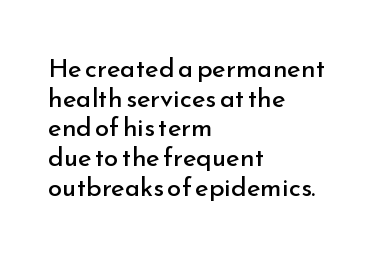
Q: Is the text bold? A: No.
Q: Is the text italic (slanted)? A: No, it is upright.
Q: Is the text underlined? A: No.
Q: How is the paragraph aligned? A: Left-aligned.
Q: Is the spacing between letters normal or unusually wide? A: Normal.
Q: Is the spacing between lines tight, normal or loose? A: Tight.
